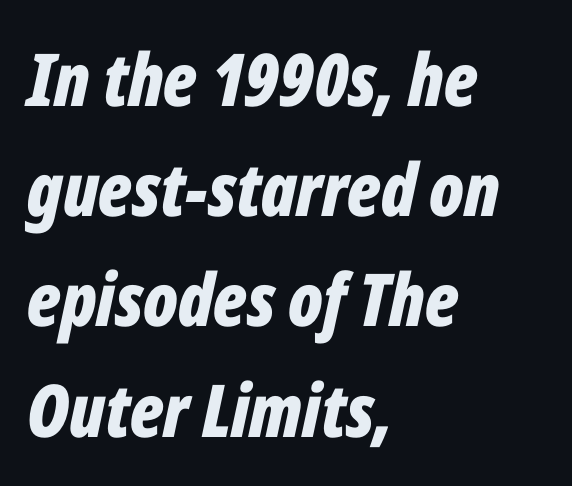
Q: Is the text bold? A: Yes.
Q: Is the text italic (slanted)? A: Yes, it leans right by about 12 degrees.
Q: Is the text underlined? A: No.
Q: How is the paragraph aligned? A: Left-aligned.
Q: Is the spacing between letters normal or unusually wide? A: Normal.
Q: Is the spacing between lines tight, normal or loose? A: Normal.
Q: Width (condensed, normal, or wide)? A: Condensed.
Q: Stroke contrast? A: Low.
Q: x-height? A: Medium.
Q: Monospaced? A: No.
